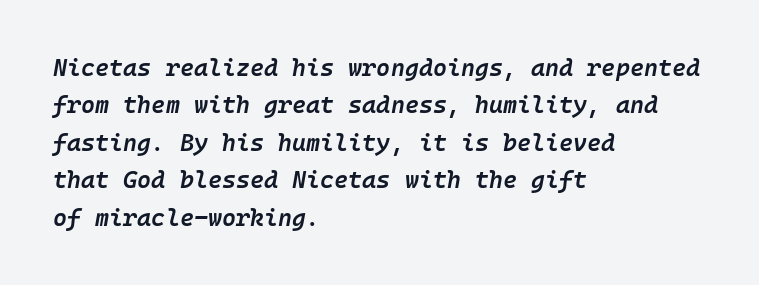
Q: Is the text bold? A: Semi-bold.
Q: Is the text italic (slanted)? A: Yes, it leans right by about 10 degrees.
Q: Is the text underlined? A: No.
Q: How is the paragraph aligned? A: Left-aligned.
Q: Is the spacing between letters normal or unusually wide? A: Normal.
Q: Is the spacing between lines tight, normal or loose? A: Normal.
